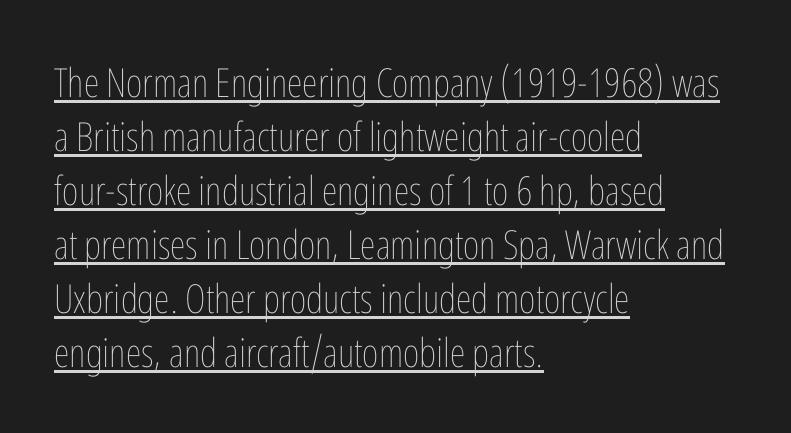
Q: Is the text bold? A: No.
Q: Is the text italic (slanted)? A: No, it is upright.
Q: Is the text underlined? A: Yes.
Q: How is the paragraph aligned? A: Left-aligned.
Q: Is the spacing between letters normal or unusually wide? A: Normal.
Q: Is the spacing between lines tight, normal or loose? A: Normal.
Q: Width (condensed, normal, or wide)? A: Condensed.
Q: Stroke contrast? A: Low.
Q: x-height? A: Medium.
Q: Monospaced? A: No.
